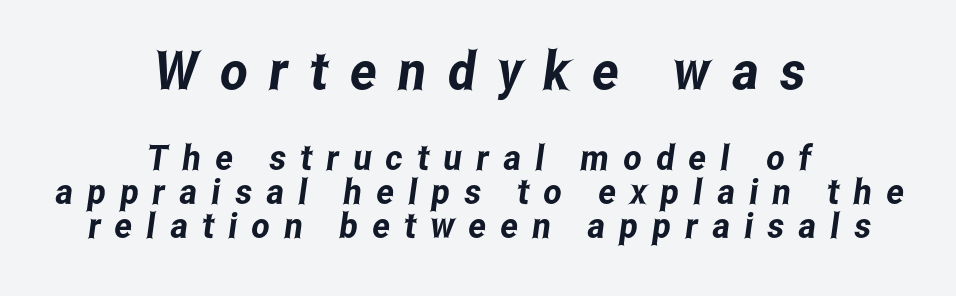
The image shows 53 px condensed sans-serif type; set centered, tight line spacing (0.97x), unusually wide letter spacing (+0.41 em), not underlined; the first (top) block is 1.51x larger; low stroke contrast and a medium x-height.
